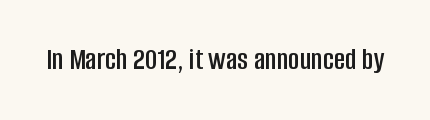
The type sits square on the baseline with zero lean. Descenders hang freely into open space. I'd call this a sans setting — the letters go barefoot. Proportional: the letters do not fall into vertical columns.
